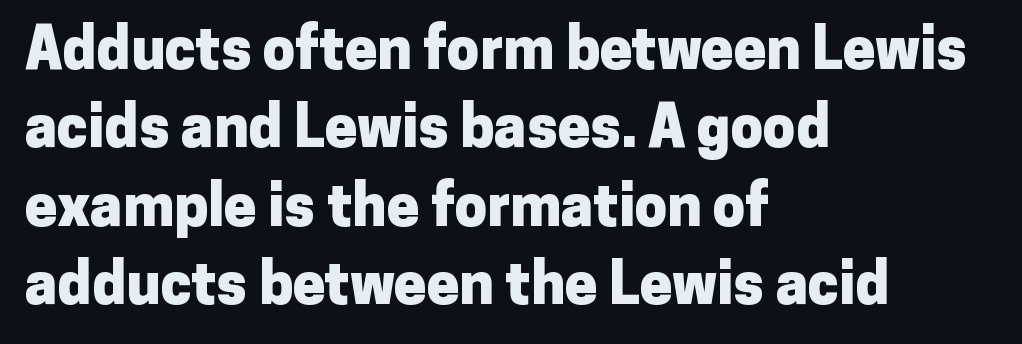
The passage shown is emphatically bold. The lettering holds an erect, upright posture throughout. Each row of text sits above clean, open space. The face used here is proportionally spaced, like ordinary book or web type. The leading is moderate, giving the passage an even texture. Short note: letters normally spaced.
